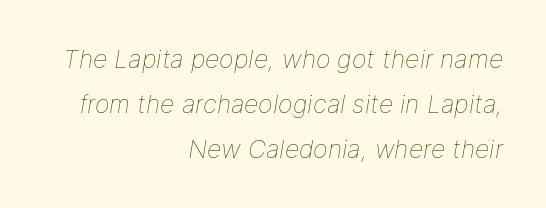
The image shows 25 px text type, italic (leaning right); set right-aligned, line spacing 1.8x, normal letter spacing, not underlined.
